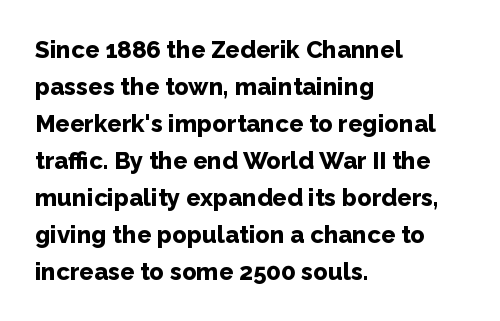
{"italic": "no", "bold": "yes", "underline": "no", "align": "left", "line_spacing": "normal", "line_spacing_ratio": 1.54, "letter_spacing": "normal", "letter_spacing_em": 0.0, "glyph_px": 24}
